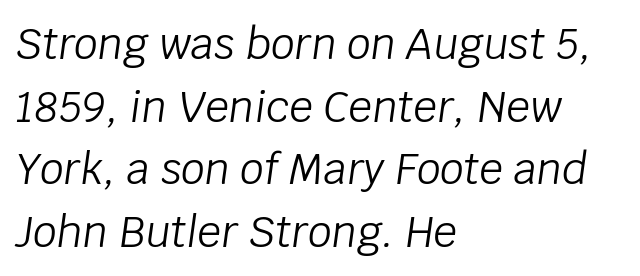
Q: Is the text bold? A: No.
Q: Is the text italic (slanted)? A: Yes, it leans right by about 8 degrees.
Q: Is the text underlined? A: No.
Q: How is the paragraph aligned? A: Left-aligned.
Q: Is the spacing between letters normal or unusually wide? A: Normal.
Q: Is the spacing between lines tight, normal or loose? A: Normal.
Q: Width (condensed, normal, or wide)? A: Normal.
Q: Stroke contrast? A: Low.
Q: x-height? A: Large.
Q: Monospaced? A: No.
